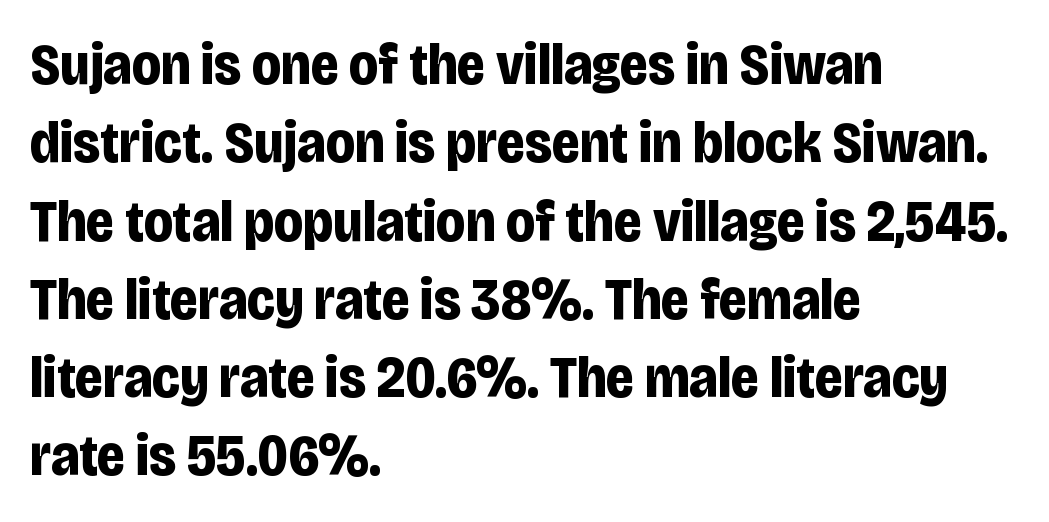
The image shows 58 px bold, condensed sans-serif type, upright; set left-aligned, normal line spacing (1.35x), normal letter spacing, not underlined; low stroke contrast and a large x-height.
